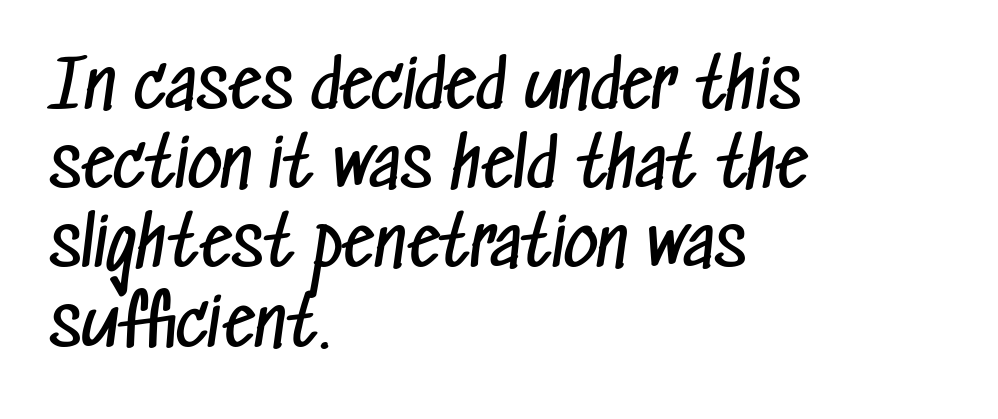
Q: Is the text bold? A: No.
Q: Is the typeface a serif or a sans-serif typeface? A: Sans-serif.
Q: Is the text underlined? A: No.
Q: How is the paragraph aligned? A: Left-aligned.
Q: Is the spacing between letters normal or unusually wide? A: Normal.
Q: Width (condensed, normal, or wide)? A: Condensed.
Q: Stroke contrast? A: Low.
Q: x-height? A: Medium.
Q: Monospaced? A: No.
